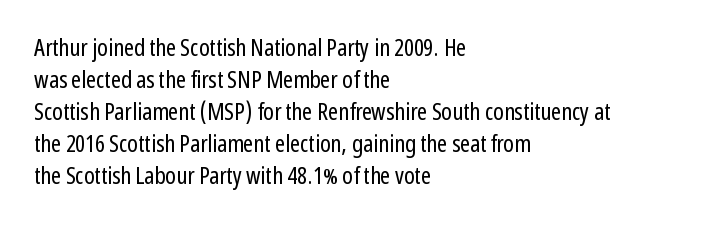
Q: Is the text bold? A: No.
Q: Is the text italic (slanted)? A: No, it is upright.
Q: Is the text underlined? A: No.
Q: How is the paragraph aligned? A: Left-aligned.
Q: Is the spacing between letters normal or unusually wide? A: Normal.
Q: Is the spacing between lines tight, normal or loose? A: Normal.
